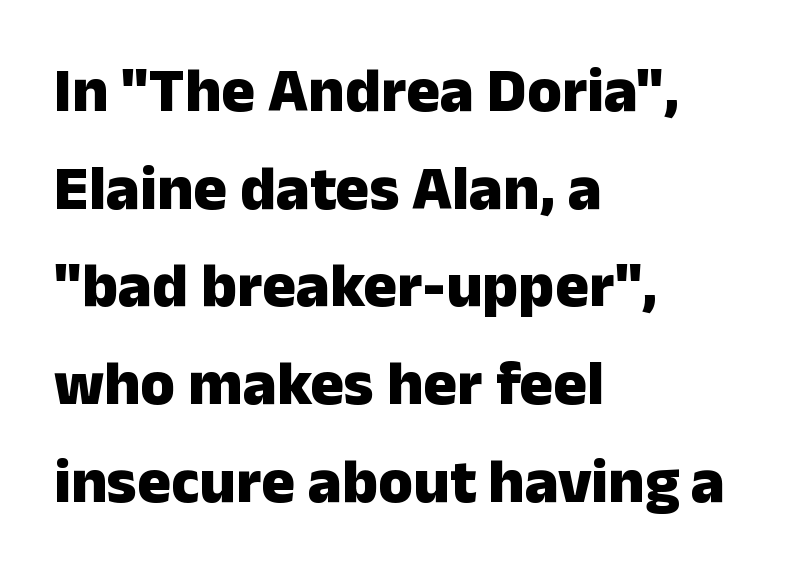
Tall strokes in this sample are plumb rather than angled. Think of a printed novel: that variable character pitch is what you see here. Classification — sans serif. Bare-footed words on every line.
